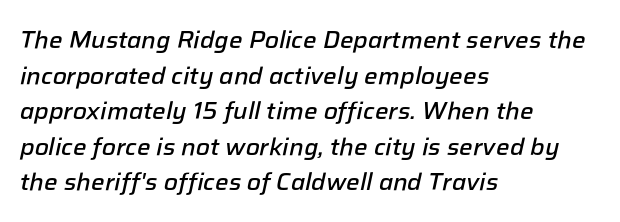
Observe the ordinary spacing: letters are neighbours, not strangers. A clean baseline with only descenders dipping below it. The lettering tilts uniformly, giving the passage an italic look. Leftover space on each line is placed entirely after the last word.
